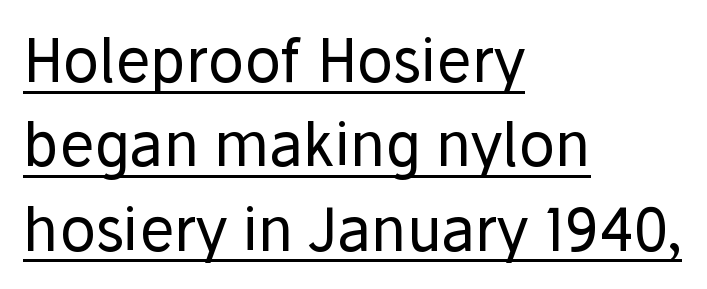
On a weight scale, this lands at 450 or below. Nothing unusual about the tracking: characters are spaced as the font intends. The face used here appears with an underline applied. Teacher's note: observe the even left margin — that is flush-left alignment.
